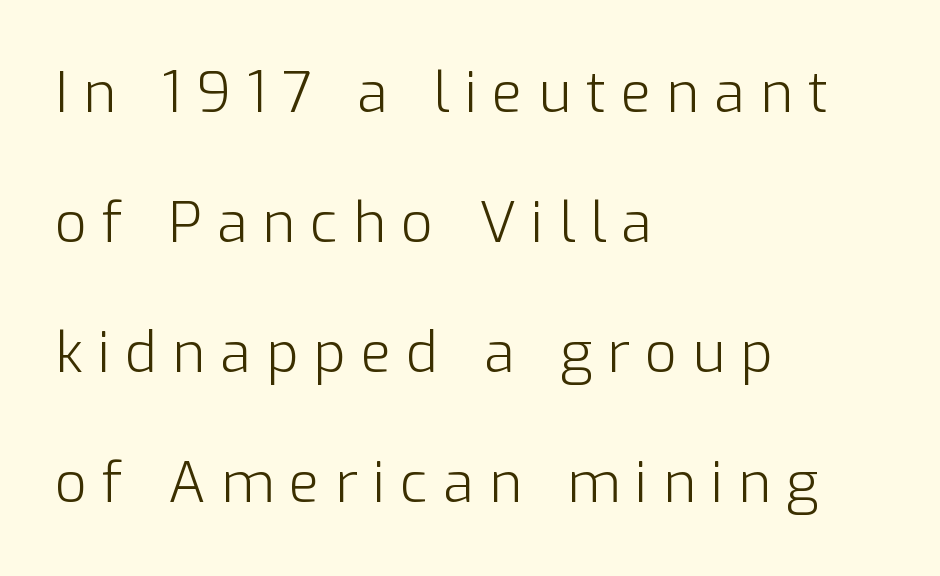
Q: Is the text bold? A: No.
Q: Is the text italic (slanted)? A: No, it is upright.
Q: Is the typeface a serif or a sans-serif typeface? A: Sans-serif.
Q: Is the text underlined? A: No.
Q: How is the paragraph aligned? A: Left-aligned.
Q: Is the spacing between letters normal or unusually wide? A: Unusually wide.
Q: Is the spacing between lines tight, normal or loose? A: Loose.
Q: Width (condensed, normal, or wide)? A: Normal.
Q: Stroke contrast? A: Low.
Q: x-height? A: Medium.
Q: Monospaced? A: No.
